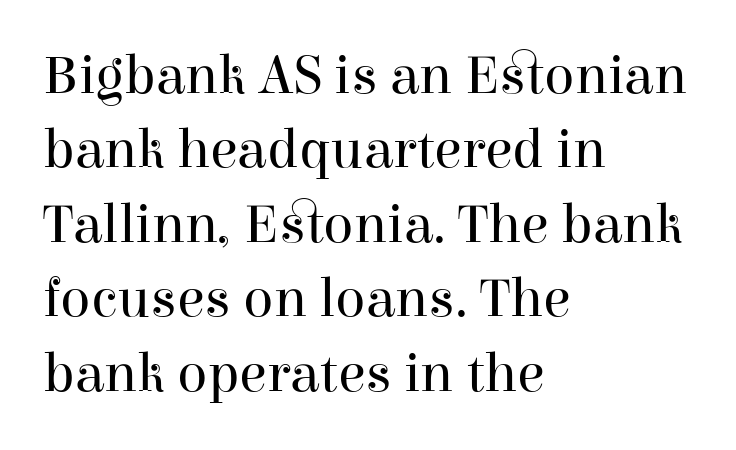
The image shows 56 px regular-weight serif type, upright; set left-aligned, normal line spacing (1.33x), normal letter spacing, not underlined; high stroke contrast and a medium x-height.
